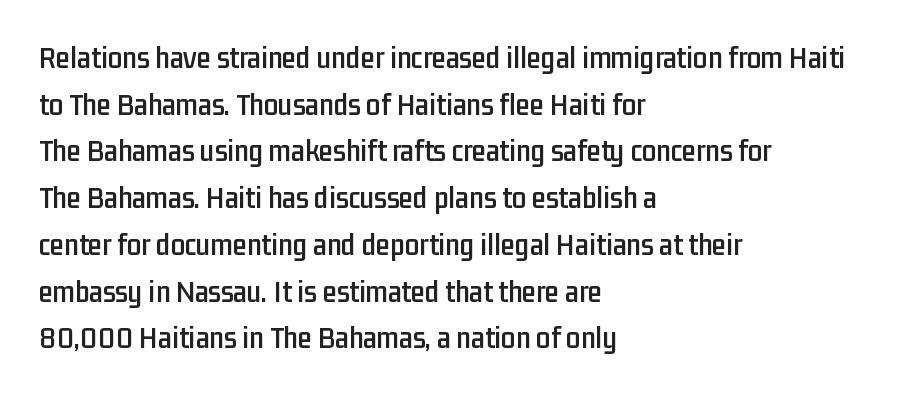
These lines are rendered in a variable-pitch font. Look at the tracking — it's just the regular setting, nothing added. When letters stand straight like this, we call the style roman or upright. Anything drawn beneath the words? Only blank space.
